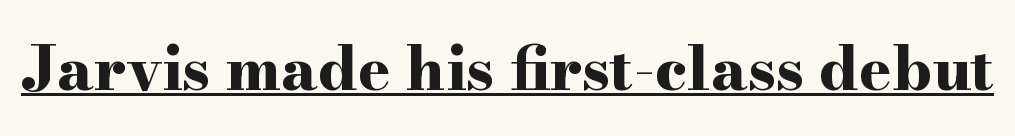
{"serif": "yes", "italic": "no", "bold": "yes", "weight": "bold", "width": "wide", "stroke_contrast": "high", "x_height": "small", "monospaced": "no", "underline": "yes", "letter_spacing": "normal", "letter_spacing_em": 0.0, "glyph_px": 61}
